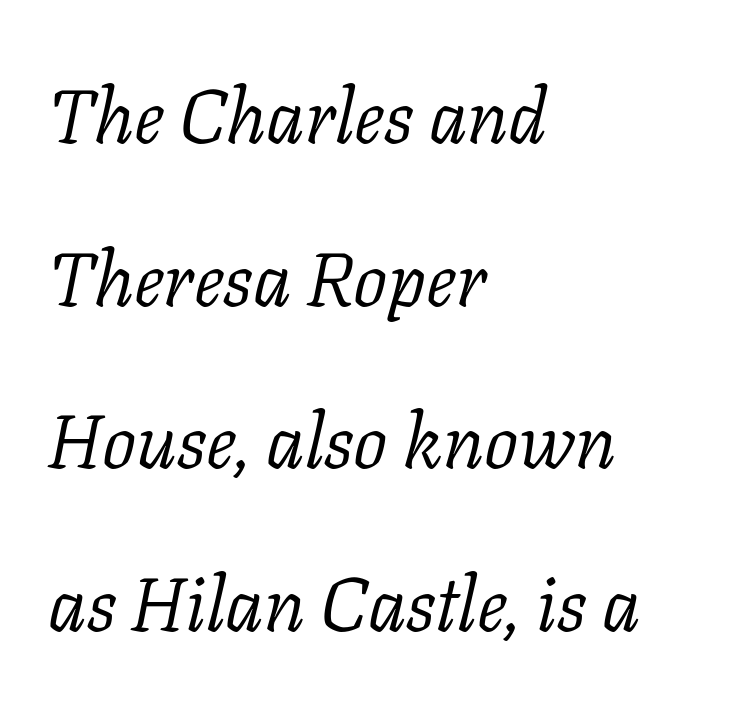
The designer went with a serif here, giving each stem small feet. The lines are quadded left. Rows of type keep a wide berth in the vertical direction. Weight class: somewhere from thin through regular. In terms of letterspacing, this is plain default setting.
